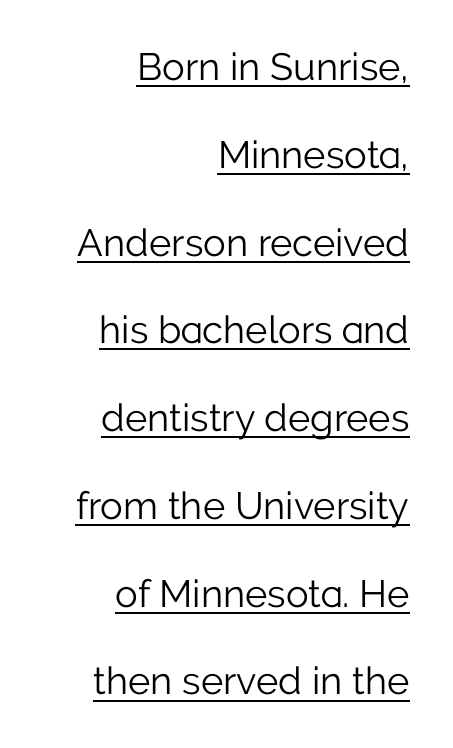
Q: Is the text bold? A: No.
Q: Is the text italic (slanted)? A: No, it is upright.
Q: Is the typeface a serif or a sans-serif typeface? A: Sans-serif.
Q: Is the text underlined? A: Yes.
Q: How is the paragraph aligned? A: Right-aligned.
Q: Is the spacing between letters normal or unusually wide? A: Normal.
Q: Is the spacing between lines tight, normal or loose? A: Loose.
Q: Width (condensed, normal, or wide)? A: Normal.
Q: Stroke contrast? A: Low.
Q: x-height? A: Medium.
Q: Monospaced? A: No.
